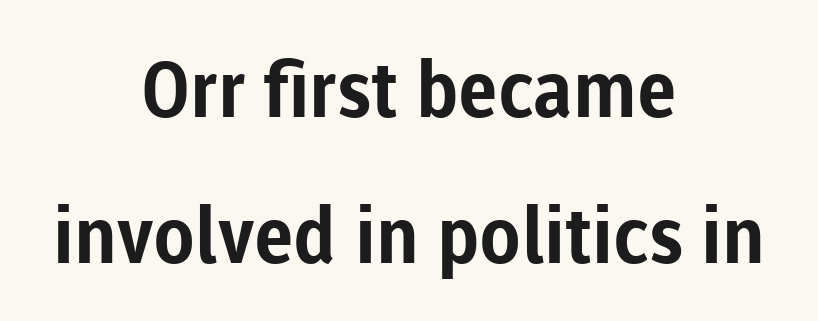
Compared with a flush-left layout, this one balances lines on the center instead. The characters look thick and weighty, a clear bold. Leading: increased. Typographically, this falls in the sans-serif category.
